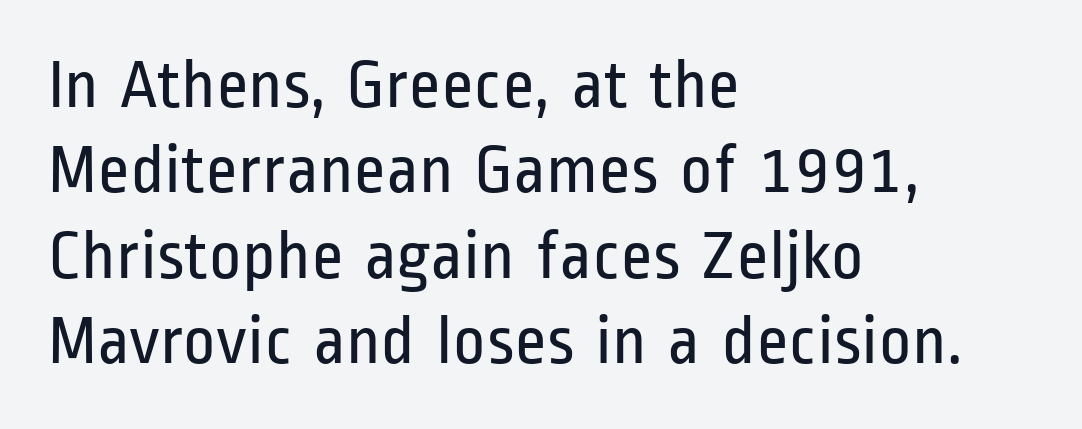
No italicization has been applied; the sample stays upright. This is not heavy type; no bold has been used. The passage shown is typeset with a sans-serif family. Here the designer chose a conventional face with non-uniform glyph widths.
